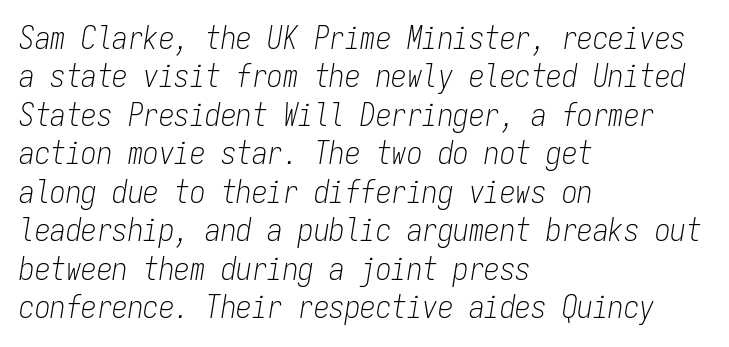
The image shows 31 px light, condensed type, italic (leaning right), monospaced; set left-aligned, line spacing 1.24x, normal letter spacing, not underlined; low stroke contrast and a medium x-height.
